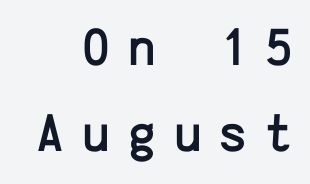
Bare-footed words on every line. This rendering uses right alignment, leaving the left contour irregular. Looks like terminal output: every glyph gets an equal slot. Someone cranked the tracking dial way up on this one. The space between consecutive lines is moderate. Does the lettering tilt? It doesn't — this is upright.
